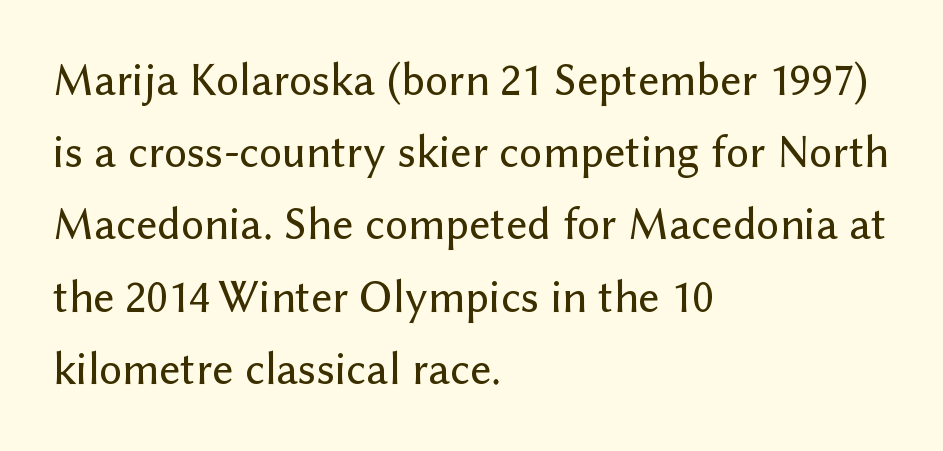
The image shows 46 px sans-serif type, upright; set left-aligned, normal line spacing (1.57x), normal letter spacing, not underlined; low stroke contrast and a medium x-height.
